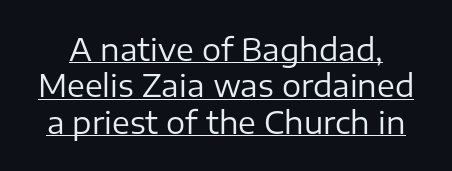
Looks like regular typesetting: each glyph gets only the width it needs. The line texture is even and compact thanks to regular tracking. The typeface chosen for these lines omits serifs. Students, observe the line beneath the letters — that is underlining. Is the stroke heavy? The answer is a plain regular-or-lighter. A roman cut, with each character standing at attention.
